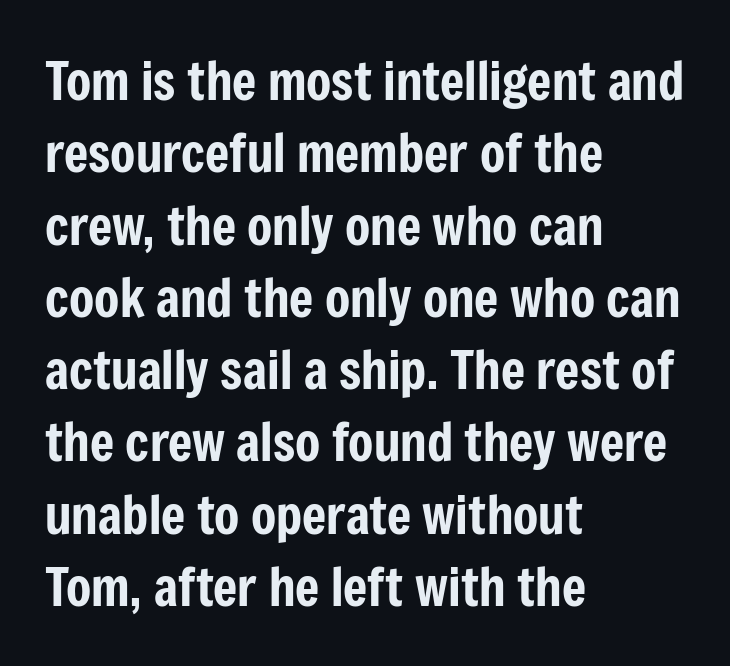
The lettering stays uniformly vertical, giving the passage a roman look. The ragged edge is on the right, which tells us the setting is flush left. This sample uses a sans-serif face. Spacing verdict: proportional, widths tailored to each character. The area under the type is left untouched. The passage shown stacks its lines at a standard gap.
